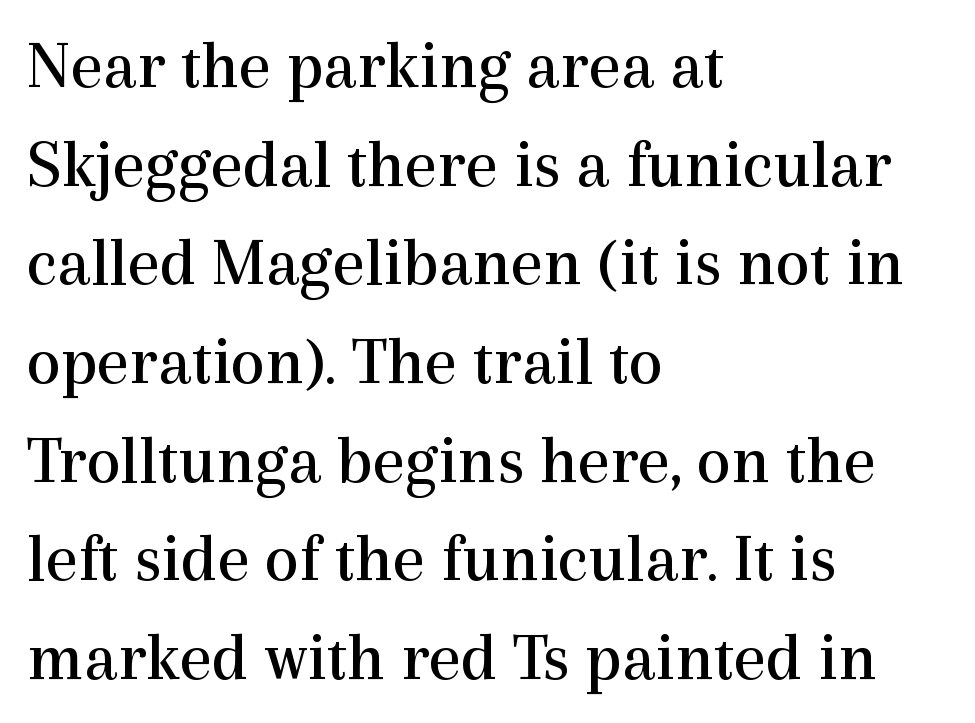
Q: Is the text bold? A: No.
Q: Is the text italic (slanted)? A: No, it is upright.
Q: Is the typeface a serif or a sans-serif typeface? A: Serif.
Q: Is the text underlined? A: No.
Q: How is the paragraph aligned? A: Left-aligned.
Q: Is the spacing between letters normal or unusually wide? A: Normal.
Q: Is the spacing between lines tight, normal or loose? A: Normal.
Q: Width (condensed, normal, or wide)? A: Normal.
Q: x-height? A: Medium.
Q: Monospaced? A: No.
